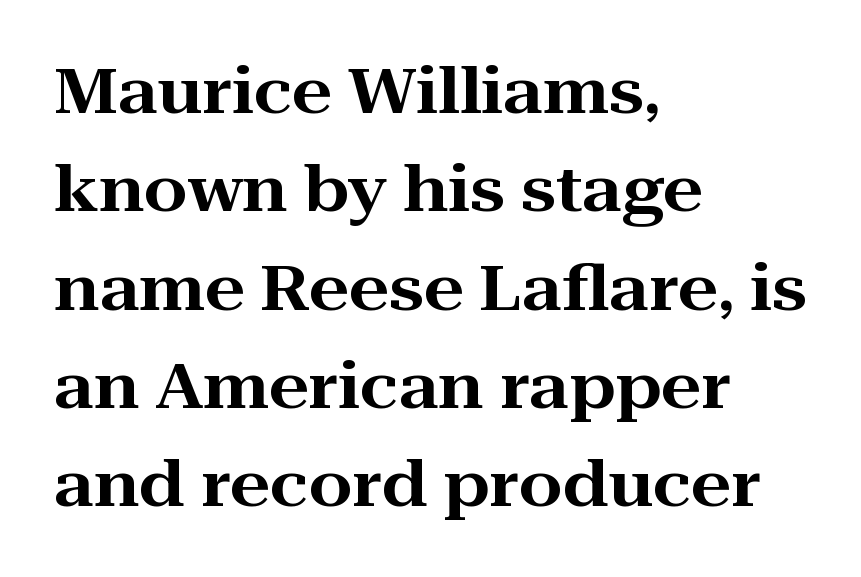
The face used here is seriffed, in the tradition of book romans. Only glyphs here, with clear space below each row. Spacing verdict: proportional, widths tailored to each character. The typesetter chose a ragged-right arrangement here. Each word holds together tightly as a unit, with standard inter-letter gaps.
